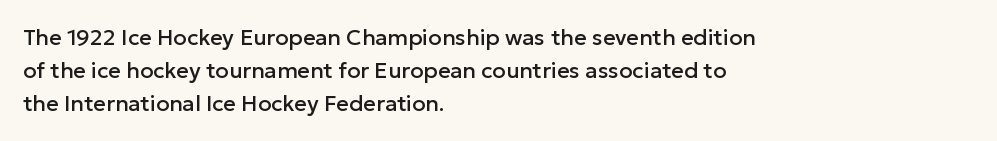
The image shows 22 px text type, upright; set left-aligned, normal line spacing (1.49x), normal letter spacing, not underlined.
